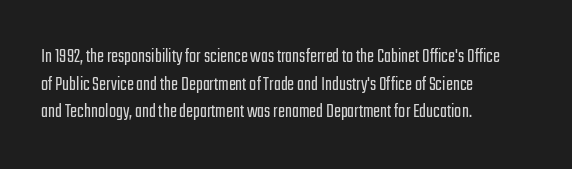
{"italic": "no", "bold": "no", "underline": "no", "align": "left", "line_spacing": "normal", "line_spacing_ratio": 1.31, "letter_spacing": "normal", "letter_spacing_em": 0.0, "glyph_px": 21}
